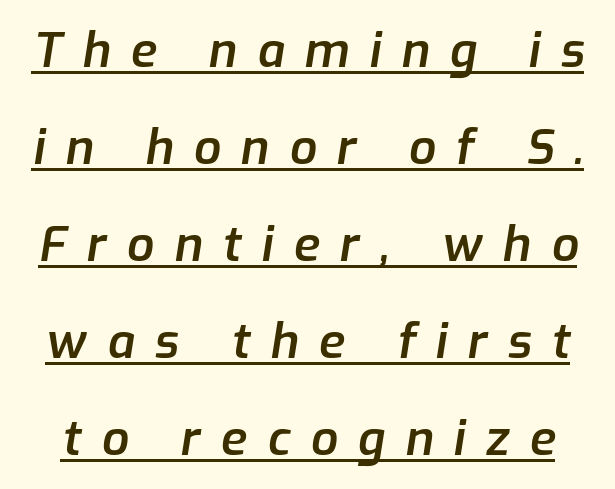
Q: Is the text bold? A: Semi-bold.
Q: Is the text italic (slanted)? A: Yes, it leans right by about 9 degrees.
Q: Is the text underlined? A: Yes.
Q: Is the spacing between letters normal or unusually wide? A: Unusually wide.
Q: Is the spacing between lines tight, normal or loose? A: Loose.
Q: Width (condensed, normal, or wide)? A: Normal.
Q: Stroke contrast? A: Low.
Q: x-height? A: Medium.
Q: Monospaced? A: No.
